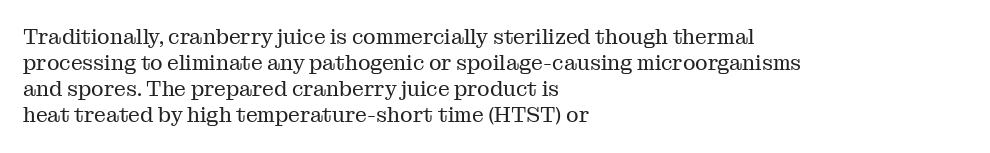
Q: Is the text bold? A: No.
Q: Is the text italic (slanted)? A: No, it is upright.
Q: Is the text underlined? A: No.
Q: How is the paragraph aligned? A: Left-aligned.
Q: Is the spacing between letters normal or unusually wide? A: Normal.
